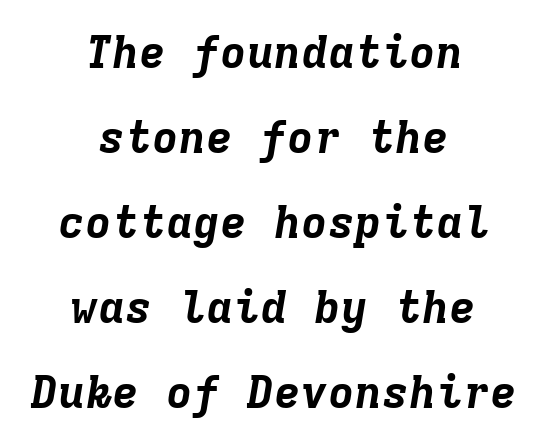
The axis of the letterforms is tilted away from vertical. A bare baseline throughout the passage. Each word holds together tightly as a unit, with standard inter-letter gaps. Chunky letters — that's bold for sure. The rag falls on both sides of this text block equally. Every character here occupies the same horizontal width, giving the sample a typewriter-like rhythm.
